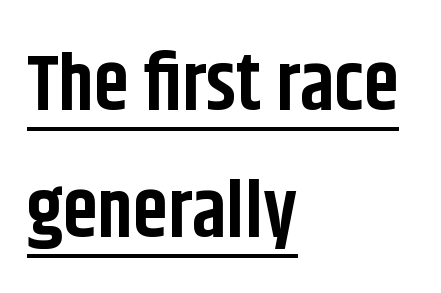
{"serif": "no", "italic": "no", "bold": "yes", "weight": "bold", "width": "condensed", "stroke_contrast": "low", "x_height": "large", "monospaced": "no", "underline": "yes", "align": "left", "line_spacing": "normal", "line_spacing_ratio": 1.61, "letter_spacing": "normal", "letter_spacing_em": 0.0, "glyph_px": 79}
